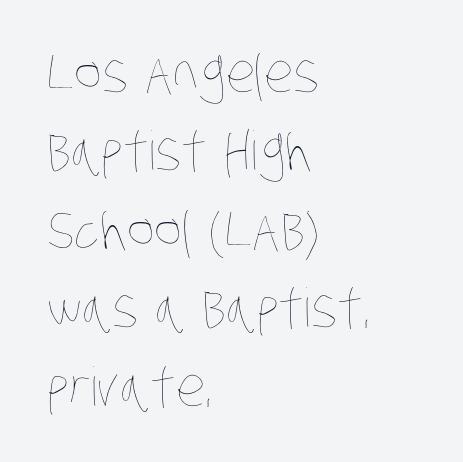
The image shows 53 px thin, condensed type; set left-aligned, normal line spacing (1.48x), normal letter spacing, not underlined; low stroke contrast and a large x-height.
